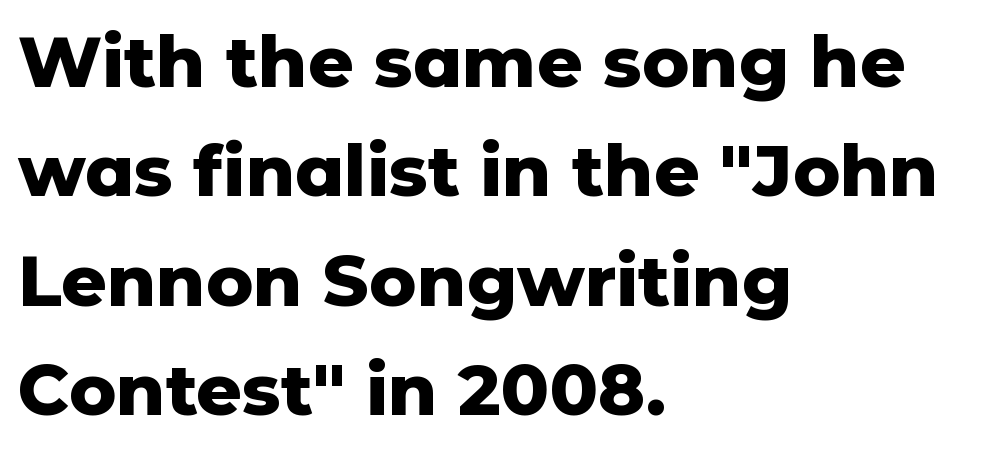
Q: Is the text bold? A: Yes.
Q: Is the text italic (slanted)? A: No, it is upright.
Q: Is the typeface a serif or a sans-serif typeface? A: Sans-serif.
Q: Is the text underlined? A: No.
Q: How is the paragraph aligned? A: Left-aligned.
Q: Is the spacing between letters normal or unusually wide? A: Normal.
Q: Is the spacing between lines tight, normal or loose? A: Normal.
Q: Width (condensed, normal, or wide)? A: Normal.
Q: Stroke contrast? A: Low.
Q: x-height? A: Medium.
Q: Monospaced? A: No.
